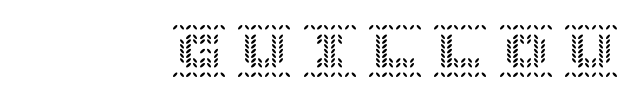
{"italic": "no", "width": "normal", "x_height": "large", "underline": "no", "letter_spacing": "wide", "letter_spacing_em": 0.21, "glyph_px": 54}
